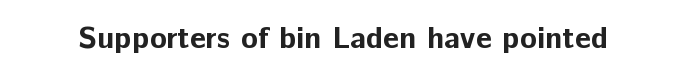
{"serif": "no", "italic": "no", "bold": "yes", "weight": "bold", "width": "normal", "stroke_contrast": "low", "x_height": "medium", "monospaced": "no", "underline": "no", "letter_spacing": "normal", "letter_spacing_em": 0.0, "glyph_px": 31}
